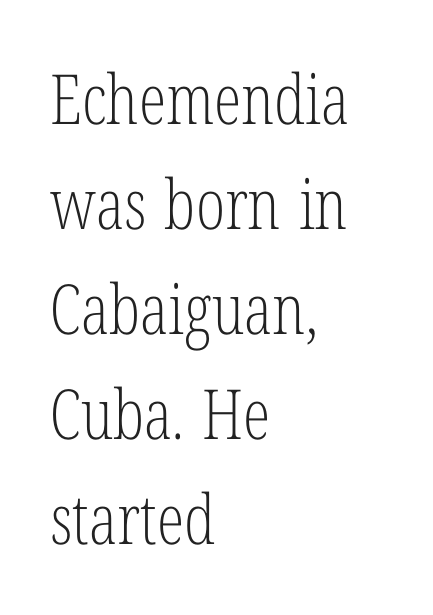
The image shows 69 px light, condensed serif type, upright; set left-aligned, normal line spacing (1.52x), normal letter spacing, not underlined; low stroke contrast and a medium x-height.
